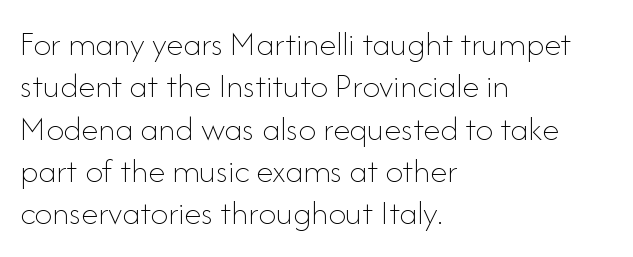
{"italic": "no", "bold": "no", "weight": "thin", "width": "normal", "stroke_contrast": "low", "x_height": "small", "monospaced": "no", "underline": "no", "align": "left", "line_spacing_ratio": 1.21, "letter_spacing": "normal", "letter_spacing_em": 0.0, "glyph_px": 35}
